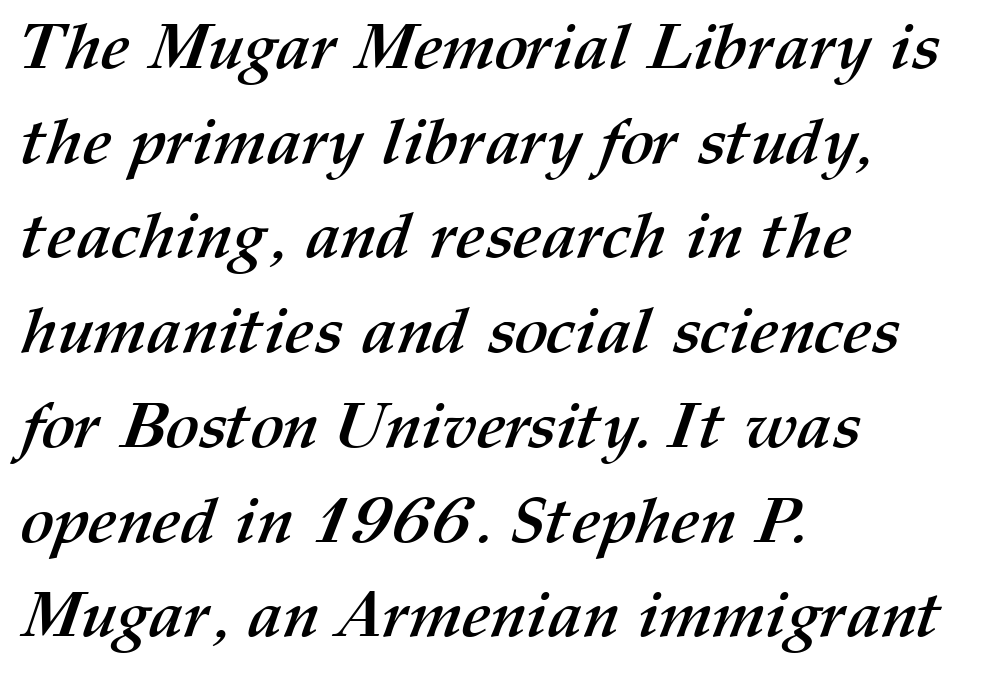
The rendering uses a moderate line-height, typical for paragraphs. In terms of letterspacing, this is plain default setting. Looks like regular typesetting: each glyph gets only the width it needs. Letters rest on an invisible, unmarked baseline.
